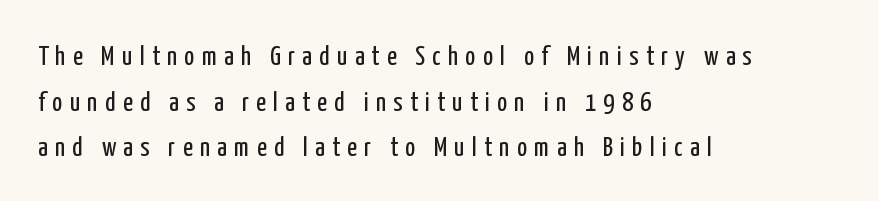
The image shows 27 px text type, upright; set left-aligned, normal line spacing (1.69x), unusually wide letter spacing (+0.27 em), not underlined.
